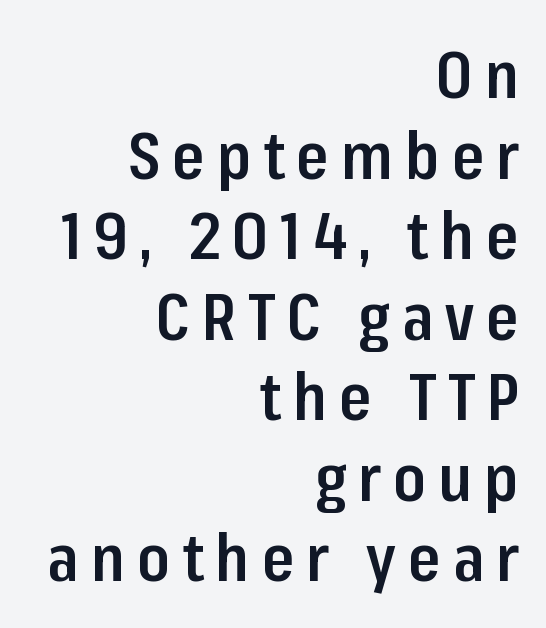
Q: Is the text bold? A: Semi-bold.
Q: Is the text italic (slanted)? A: No, it is upright.
Q: Is the typeface a serif or a sans-serif typeface? A: Sans-serif.
Q: Is the text underlined? A: No.
Q: How is the paragraph aligned? A: Right-aligned.
Q: Width (condensed, normal, or wide)? A: Condensed.
Q: Stroke contrast? A: Low.
Q: x-height? A: Medium.
Q: Monospaced? A: No.
